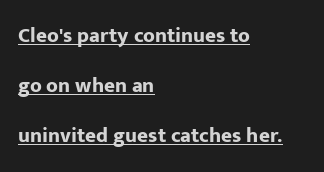
Q: Is the text bold? A: Yes.
Q: Is the text italic (slanted)? A: No, it is upright.
Q: Is the text underlined? A: Yes.
Q: How is the paragraph aligned? A: Left-aligned.
Q: Is the spacing between letters normal or unusually wide? A: Normal.
Q: Is the spacing between lines tight, normal or loose? A: Loose.
